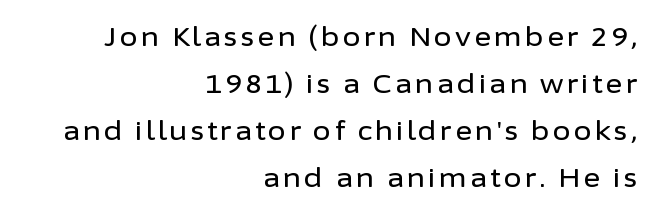
Line ends are locked; line starts wander. The letters stand upright; this is a roman face. Bare-footed words on every line.
